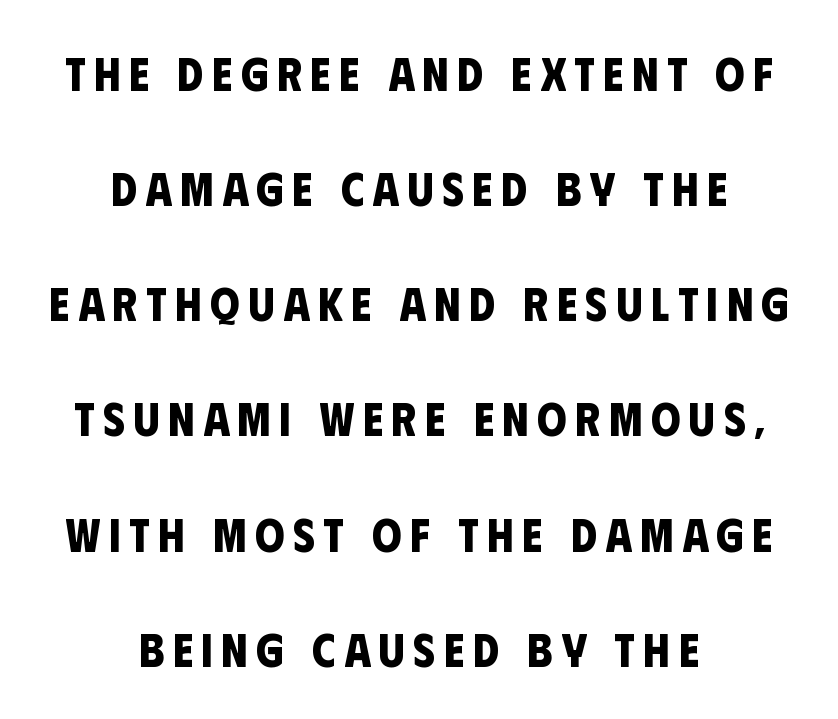
Q: Is the text bold? A: Yes.
Q: Is the typeface a serif or a sans-serif typeface? A: Sans-serif.
Q: Is the text underlined? A: No.
Q: How is the paragraph aligned? A: Centered.
Q: Is the spacing between lines tight, normal or loose? A: Loose.
Q: Width (condensed, normal, or wide)? A: Condensed.
Q: Stroke contrast? A: Low.
Q: x-height? A: Large.
Q: Monospaced? A: No.
